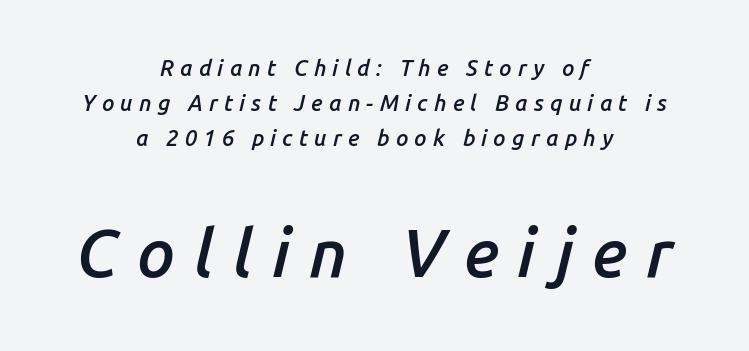
Q: Is the text bold? A: Semi-bold.
Q: Is the text italic (slanted)? A: Yes, it leans right by about 14 degrees.
Q: Is the text underlined? A: No.
Q: How is the paragraph aligned? A: Centered.
Q: Is the spacing between letters normal or unusually wide? A: Unusually wide.
Q: Is the spacing between lines tight, normal or loose? A: Normal.
Q: Which block of text is set in a larger size, the first (top) or the second (bottom)? A: The second (bottom) one.
Q: Width (condensed, normal, or wide)? A: Normal.
Q: Stroke contrast? A: Low.
Q: x-height? A: Medium.
Q: Monospaced? A: No.
